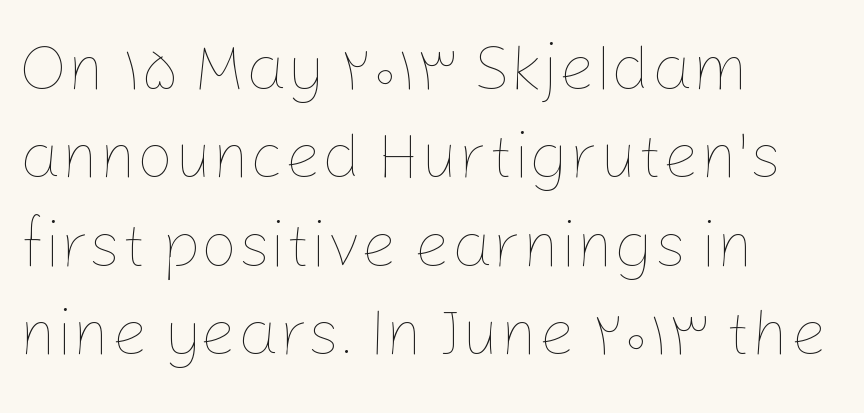
The image shows 65 px thin type, upright; set left-aligned, normal line spacing (1.36x), normal letter spacing, not underlined; low stroke contrast and a medium x-height.
